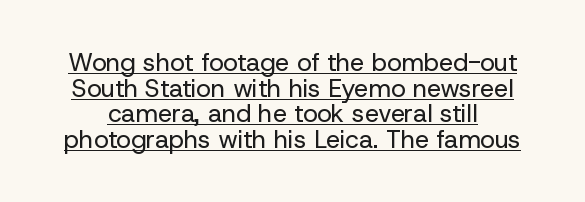
Between one letter and the next there's only the usual sliver of space. Does the leading feel generous? Not at all — it's pinched. This is roman type, the default non-slanted kind. Notice how a bar underscores the lettering throughout. The weight would be labelled regular, book, light, or lighter still.
